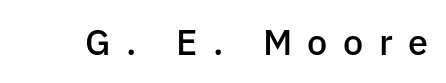
Posture: vertical. What weight is shown? A semibold, between regular and bold. The foot of each line stays bare and open. Substantial extra tracking has been applied to these lines. Note the varied advance widths — an 'i' is clearly narrower than an 'm'. Letterform terminals end flat and unadorned throughout the passage.
